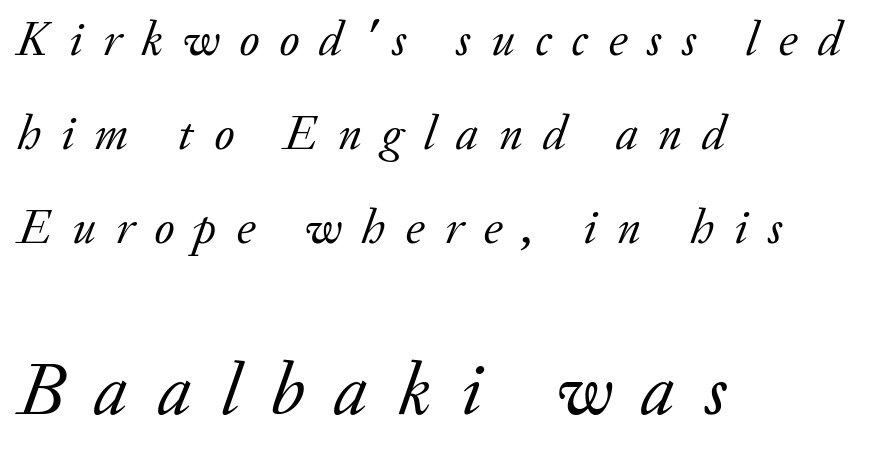
Q: Is the text bold? A: No.
Q: Is the text italic (slanted)? A: Yes, it leans right by about 20 degrees.
Q: Is the typeface a serif or a sans-serif typeface? A: Serif.
Q: Is the text underlined? A: No.
Q: How is the paragraph aligned? A: Left-aligned.
Q: Is the spacing between letters normal or unusually wide? A: Unusually wide.
Q: Is the spacing between lines tight, normal or loose? A: Loose.
Q: Which block of text is set in a larger size, the first (top) or the second (bottom)? A: The second (bottom) one.
Q: Width (condensed, normal, or wide)? A: Normal.
Q: Stroke contrast? A: Low.
Q: x-height? A: Small.
Q: Monospaced? A: No.
